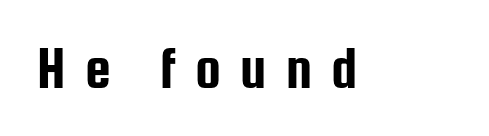
The image shows 58 px condensed sans-serif type, upright; set unusually wide letter spacing (+0.33 em), not underlined; low stroke contrast and a medium x-height.
